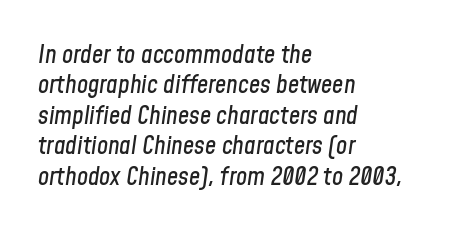
Words appear dense and cohesive because spacing is normal. Any mark beneath the type? The region is blank. A typesetter would mark this as italic. These lines are set flush left with a ragged right edge.
